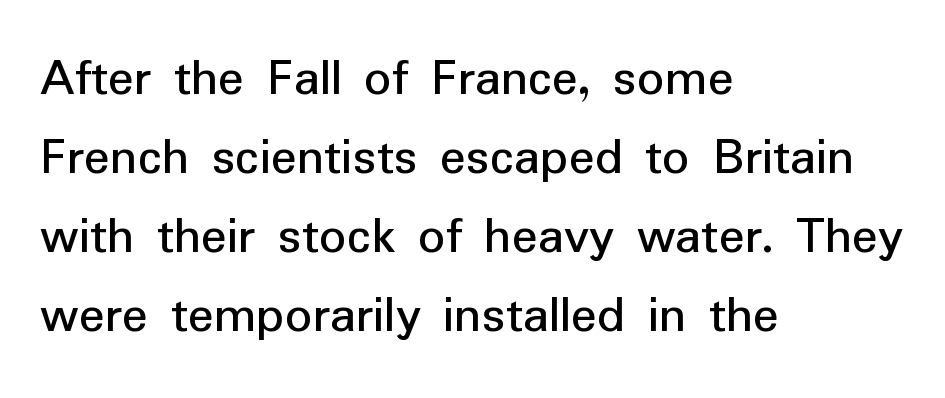
Q: Is the text italic (slanted)? A: No, it is upright.
Q: Is the typeface a serif or a sans-serif typeface? A: Sans-serif.
Q: Is the text underlined? A: No.
Q: How is the paragraph aligned? A: Left-aligned.
Q: Is the spacing between letters normal or unusually wide? A: Normal.
Q: Is the spacing between lines tight, normal or loose? A: Normal.
Q: Width (condensed, normal, or wide)? A: Normal.
Q: Stroke contrast? A: Low.
Q: x-height? A: Medium.
Q: Monospaced? A: No.
